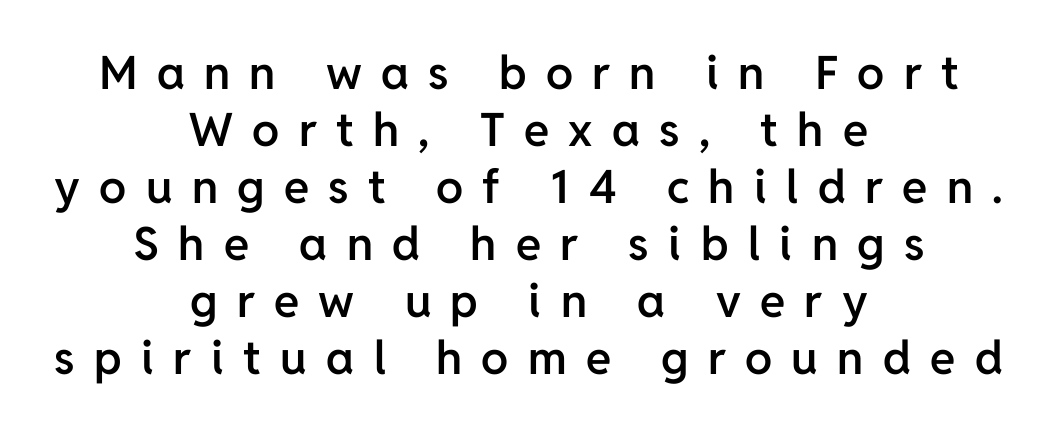
Q: Is the text bold? A: Semi-bold.
Q: Is the text italic (slanted)? A: No, it is upright.
Q: Is the typeface a serif or a sans-serif typeface? A: Sans-serif.
Q: Is the text underlined? A: No.
Q: How is the paragraph aligned? A: Centered.
Q: Is the spacing between letters normal or unusually wide? A: Unusually wide.
Q: Width (condensed, normal, or wide)? A: Normal.
Q: Stroke contrast? A: Low.
Q: x-height? A: Medium.
Q: Monospaced? A: No.
